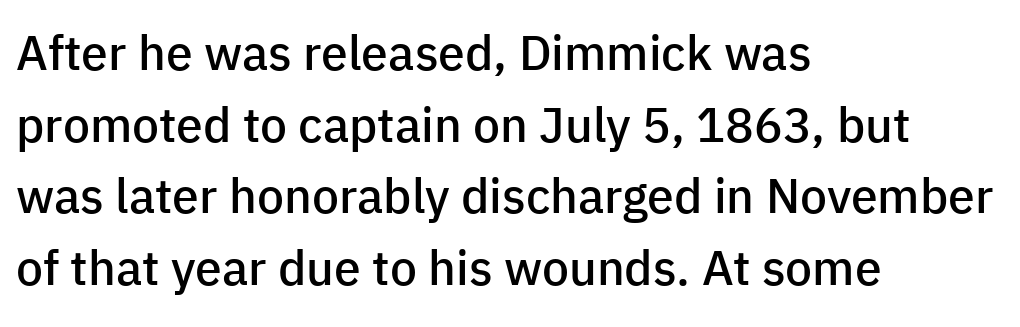
The image shows 48 px semibold sans-serif type, upright; set left-aligned, normal line spacing (1.49x), normal letter spacing, not underlined; low stroke contrast and a medium x-height.
